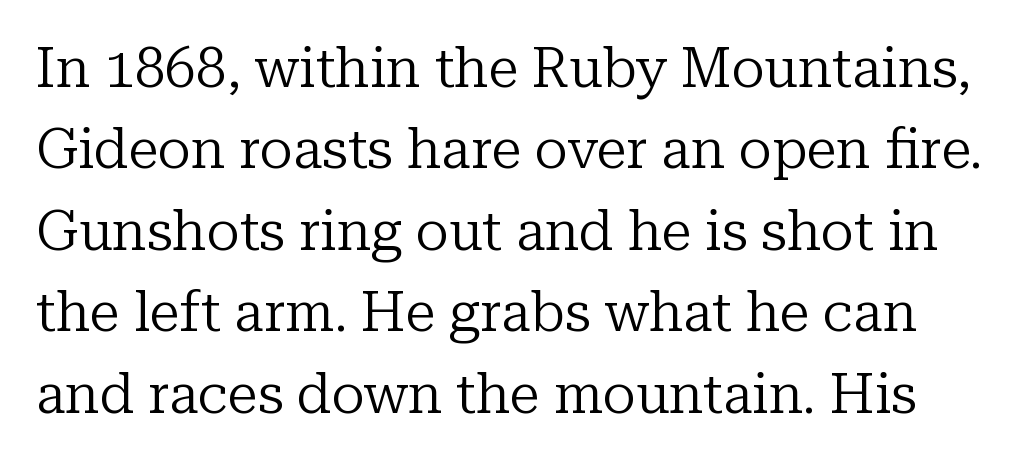
{"serif": "yes", "italic": "no", "bold": "no", "weight": "regular", "width": "normal", "stroke_contrast": "low", "x_height": "medium", "monospaced": "no", "underline": "no", "line_spacing": "normal", "line_spacing_ratio": 1.48, "letter_spacing": "normal", "letter_spacing_em": 0.0, "glyph_px": 55}
